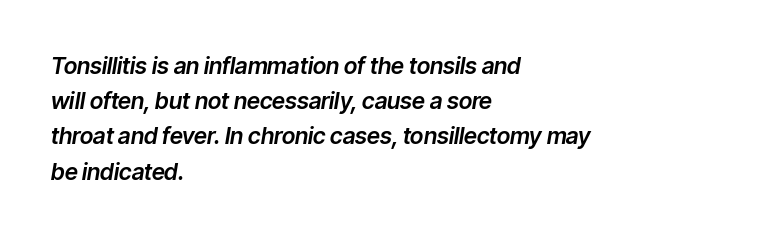
The image shows 23 px text type, italic (leaning right); set left-aligned, normal line spacing (1.53x), normal letter spacing, not underlined.
